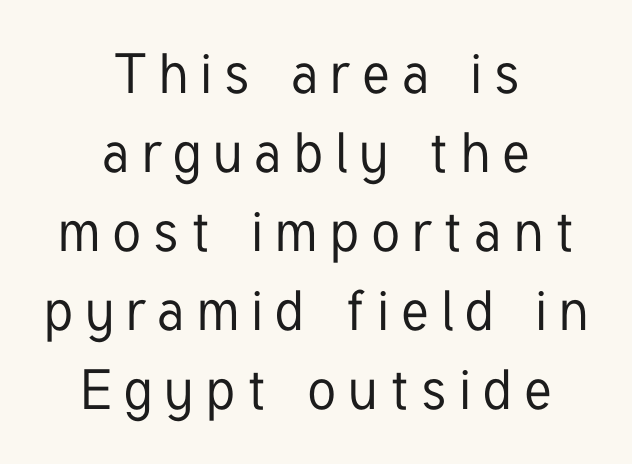
The image shows 56 px condensed sans-serif type, upright; set centered, normal line spacing (1.41x), unusually wide letter spacing (+0.22 em), not underlined; low stroke contrast and a medium x-height.
